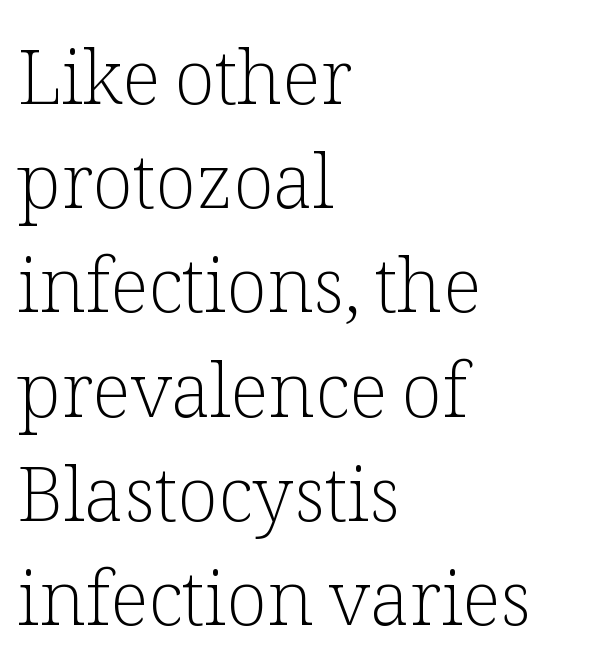
{"serif": "yes", "italic": "no", "bold": "no", "weight": "light", "width": "normal", "stroke_contrast": "low", "x_height": "medium", "monospaced": "no", "underline": "no", "align": "left", "line_spacing": "normal", "line_spacing_ratio": 1.39, "letter_spacing": "normal", "letter_spacing_em": 0.0, "glyph_px": 75}
